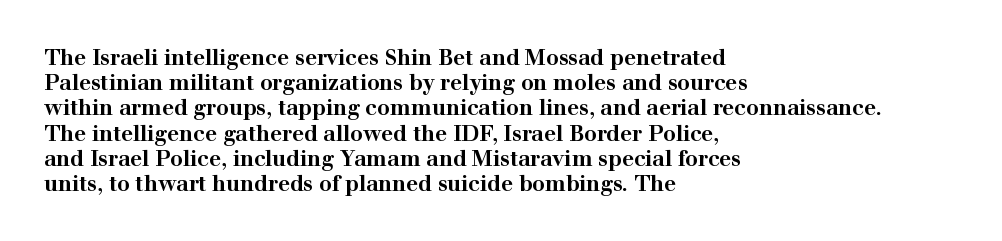
The image shows 21 px bold type, upright; set left-aligned, line spacing 1.2x, normal letter spacing, not underlined.
